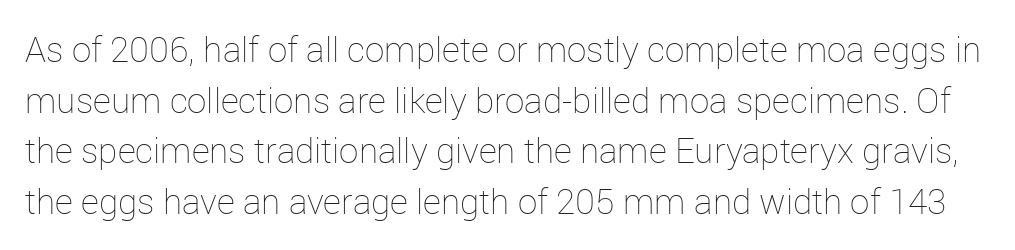
Q: Is the text bold? A: No.
Q: Is the text italic (slanted)? A: No, it is upright.
Q: Is the text underlined? A: No.
Q: Is the spacing between letters normal or unusually wide? A: Normal.
Q: Is the spacing between lines tight, normal or loose? A: Normal.
Q: Width (condensed, normal, or wide)? A: Normal.
Q: Stroke contrast? A: Low.
Q: x-height? A: Medium.
Q: Monospaced? A: No.
